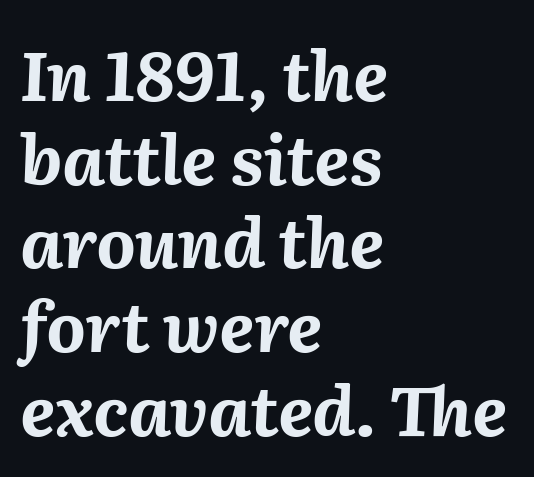
{"italic": "yes", "lean": "right", "slant_degrees": 2, "bold": "yes", "weight": "bold", "width": "normal", "stroke_contrast": "medium", "x_height": "medium", "monospaced": "no", "underline": "no", "align": "left", "line_spacing_ratio": 1.23, "letter_spacing": "normal", "letter_spacing_em": 0.0, "glyph_px": 68}
